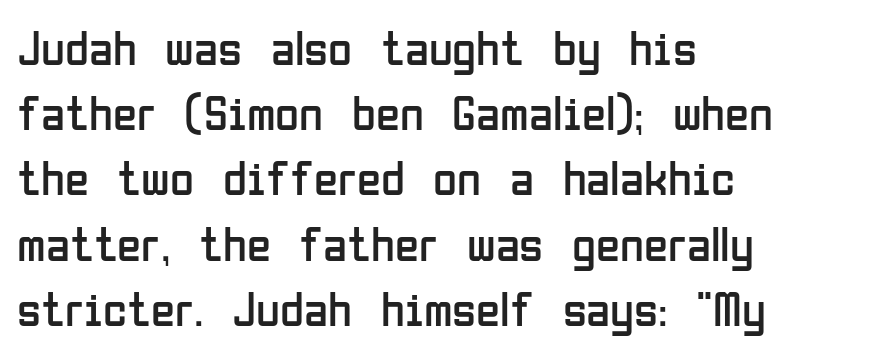
The image shows 49 px regular-weight, condensed sans-serif type, upright; set left-aligned, normal line spacing (1.33x), normal letter spacing, not underlined; low stroke contrast and a medium x-height.
